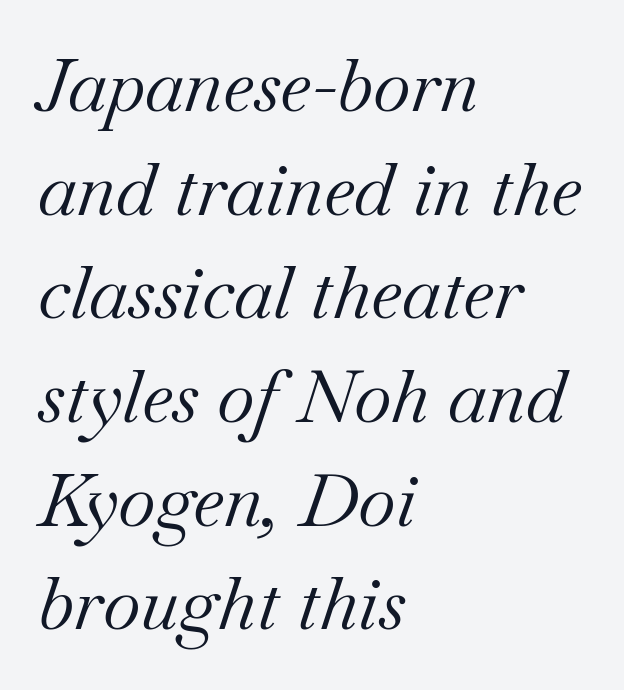
Weight: not bold — regular or lighter. The ragged edge is on the right, which tells us the setting is flush left. A normal amount of white space separates one row of letters from the next. Italic? Definitely — the glyphs are oblique. Note the varied advance widths — an 'i' is clearly narrower than an 'm'.
